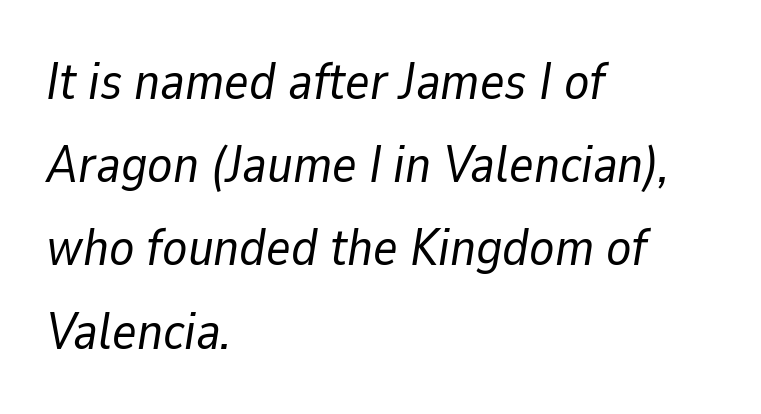
The rag falls on the right side of this text block. The letters advance in unequal steps, a hallmark of proportional type. Here the glyphs are tracked normally, forming tight word shapes. The zone under the glyphs is completely vacant. Weight: not bold — regular or lighter. Honestly, the row spacing looks completely unremarkable.
